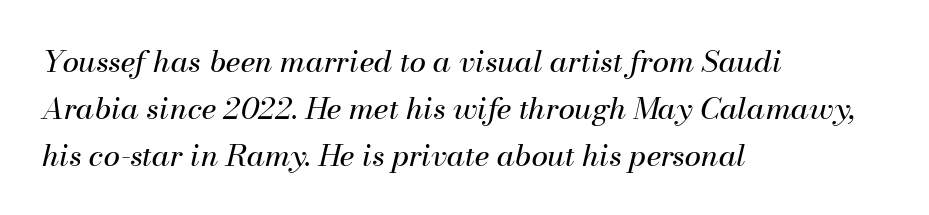
Q: Is the text bold? A: No.
Q: Is the text italic (slanted)? A: Yes, it leans right by about 13 degrees.
Q: Is the text underlined? A: No.
Q: How is the paragraph aligned? A: Left-aligned.
Q: Is the spacing between letters normal or unusually wide? A: Normal.
Q: Is the spacing between lines tight, normal or loose? A: Normal.
Q: Width (condensed, normal, or wide)? A: Normal.
Q: Stroke contrast? A: Medium.
Q: x-height? A: Small.
Q: Monospaced? A: No.
